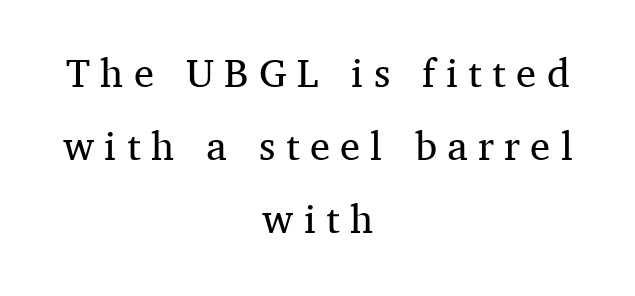
The image shows 40 px regular-weight serif type, upright; set centered, line spacing 1.82x, unusually wide letter spacing (+0.26 em), not underlined; medium stroke contrast and a medium x-height.
